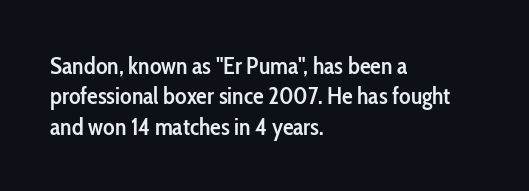
The paragraph shown leans on its left margin. A bit beefed up — I'd call it semibold rather than bold. The area under the type is left untouched. The horizontal fit of the characters is conventional and even. Students, observe: this is what conventionally led text looks like.
